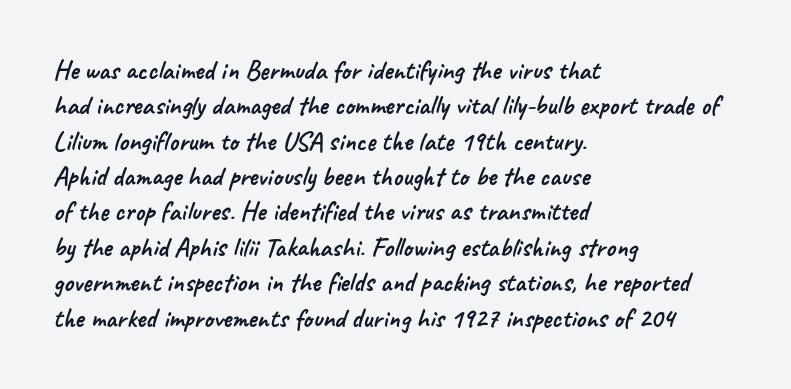
Q: Is the text underlined? A: No.
Q: How is the paragraph aligned? A: Left-aligned.
Q: Is the spacing between letters normal or unusually wide? A: Normal.
Q: Is the spacing between lines tight, normal or loose? A: Normal.
